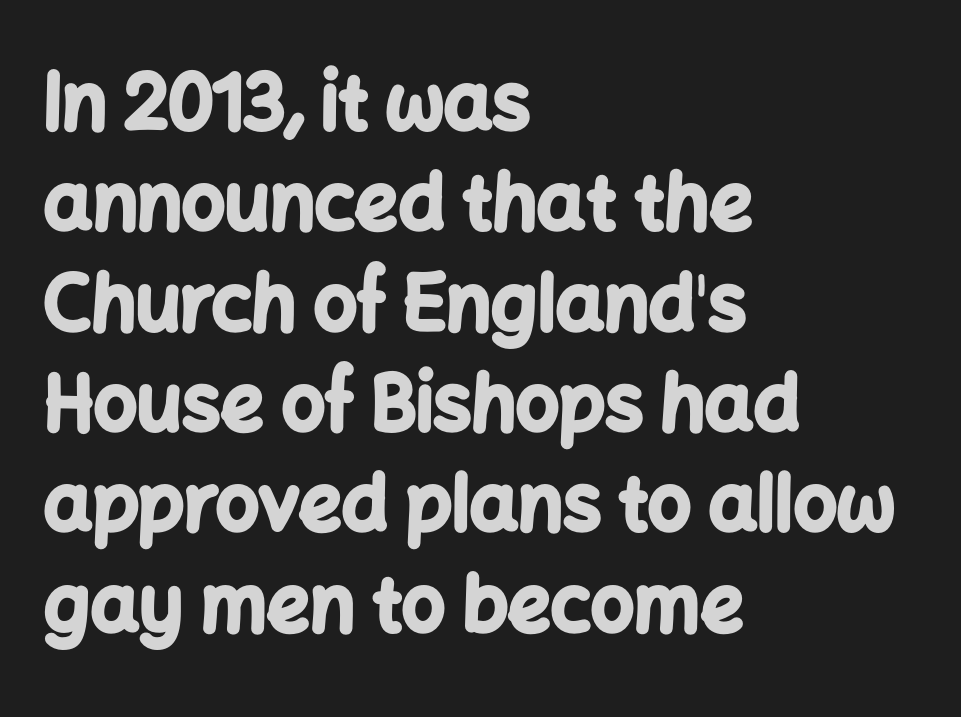
{"serif": "no", "italic": "no", "bold": "yes", "weight": "bold", "width": "normal", "stroke_contrast": "low", "x_height": "medium", "monospaced": "no", "underline": "no", "align": "left", "line_spacing": "normal", "line_spacing_ratio": 1.32, "letter_spacing": "normal", "letter_spacing_em": 0.0, "glyph_px": 76}
